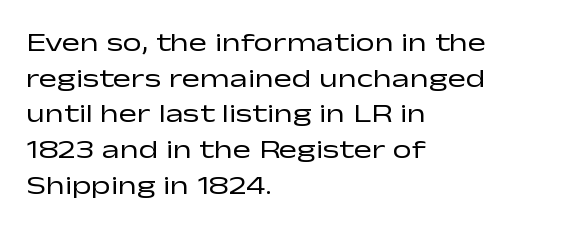
The image shows 27 px text type, upright; set left-aligned, normal line spacing (1.32x), normal letter spacing, not underlined.
